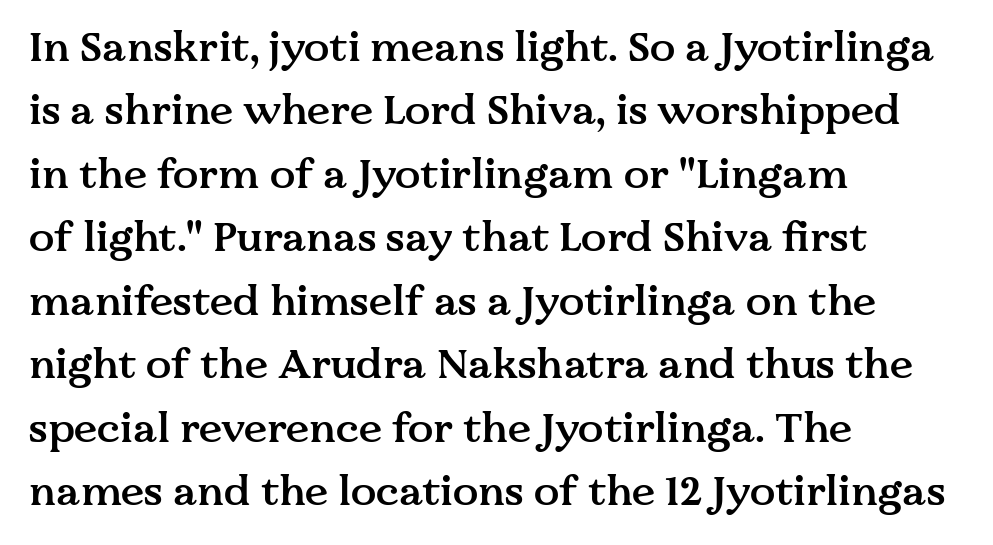
The image shows 42 px semibold serif type, upright; set left-aligned, normal line spacing (1.51x), normal letter spacing, not underlined; medium stroke contrast and a medium x-height.
